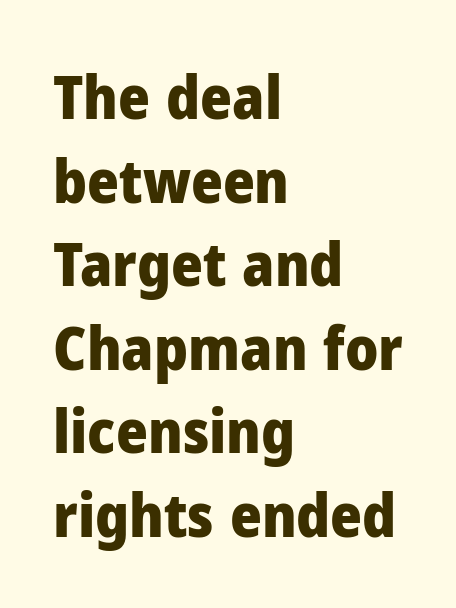
The image shows 61 px heavy sans-serif type, upright; set left-aligned, normal line spacing (1.37x), normal letter spacing, not underlined; low stroke contrast and a medium x-height.
